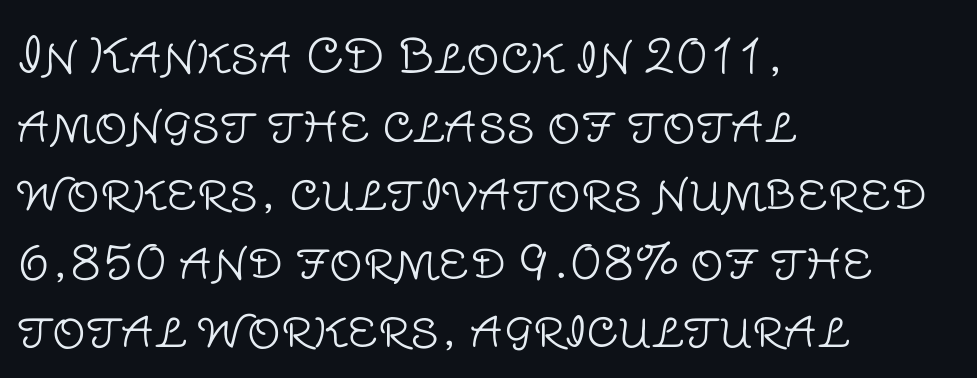
{"serif": "no", "bold": "no", "weight": "light", "width": "normal", "stroke_contrast": "low", "x_height": "large", "monospaced": "no", "underline": "no", "align": "left", "line_spacing": "normal", "line_spacing_ratio": 1.46, "letter_spacing": "normal", "letter_spacing_em": 0.0, "glyph_px": 47}
